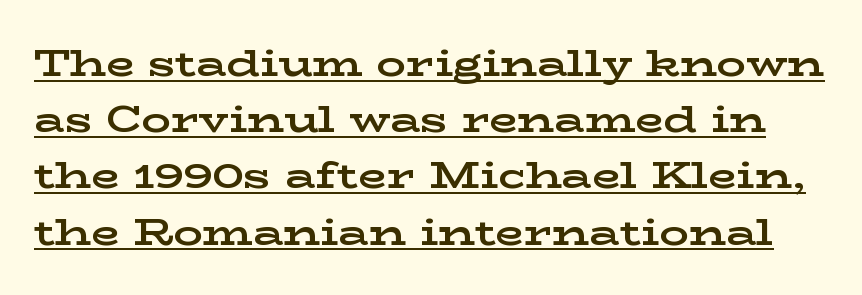
Q: Is the text bold? A: Yes.
Q: Is the text italic (slanted)? A: No, it is upright.
Q: Is the typeface a serif or a sans-serif typeface? A: Serif.
Q: Is the text underlined? A: Yes.
Q: Is the spacing between letters normal or unusually wide? A: Normal.
Q: Is the spacing between lines tight, normal or loose? A: Normal.
Q: Width (condensed, normal, or wide)? A: Wide.
Q: Stroke contrast? A: Low.
Q: x-height? A: Medium.
Q: Monospaced? A: No.
